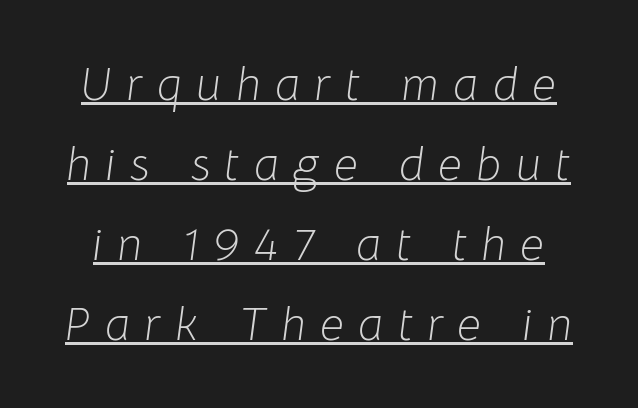
Underlined type. You could not count columns in this text — the font is proportionally spaced. Words appear elongated and porous because spacing is wide. A typesetter would call this leading conventional body-copy spacing. Is the stroke heavy? The answer is a plain regular-or-lighter. The font's italic variant was chosen for this text.
